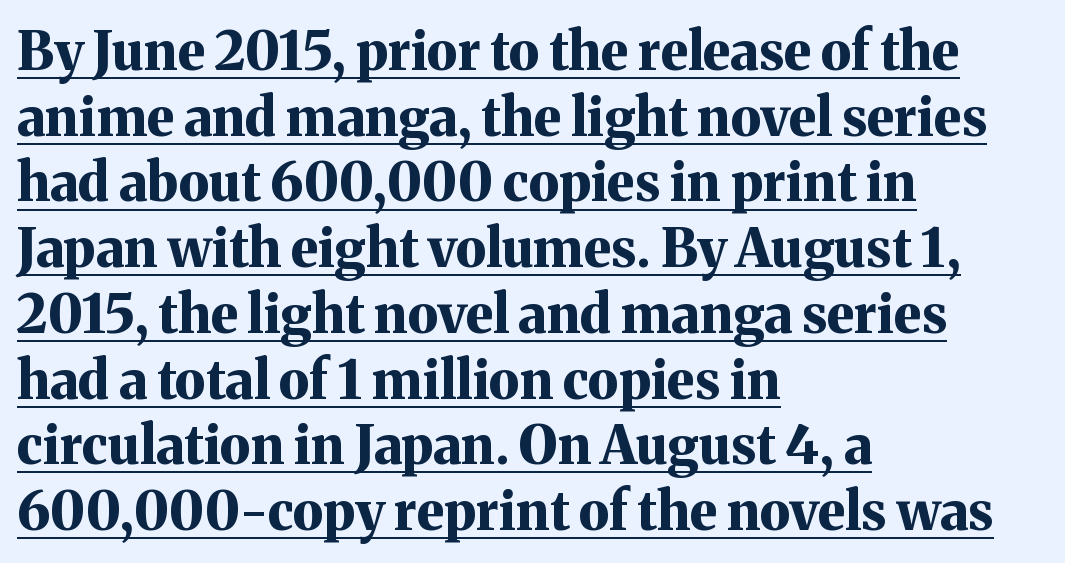
The typeface chosen for these lines features serifs. Left-aligned paragraph, ragged on the right. This sample uses plain, unmodified letter spacing. Compared with undecorated copy, this sample adds a rule below the words. When letters stand straight like this, we call the style roman or upright.
